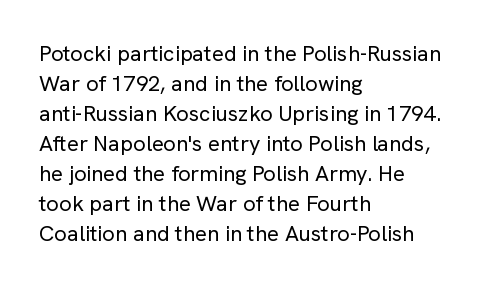
Reading down the column, the eye jumps a familiar distance to each next line. Left-aligned paragraph, ragged on the right. Check under the words: just untouched page. Nope, not italic — everything's standing straight.
